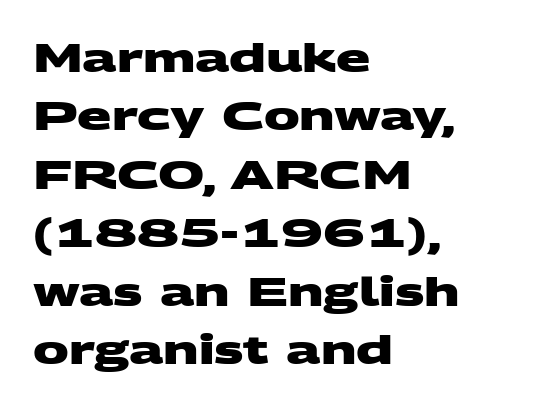
{"serif": "no", "bold": "yes", "weight": "heavy", "width": "wide", "stroke_contrast": "medium", "x_height": "large", "monospaced": "no", "underline": "no", "align": "left", "line_spacing": "normal", "line_spacing_ratio": 1.46, "letter_spacing": "normal", "letter_spacing_em": 0.0, "glyph_px": 40}
